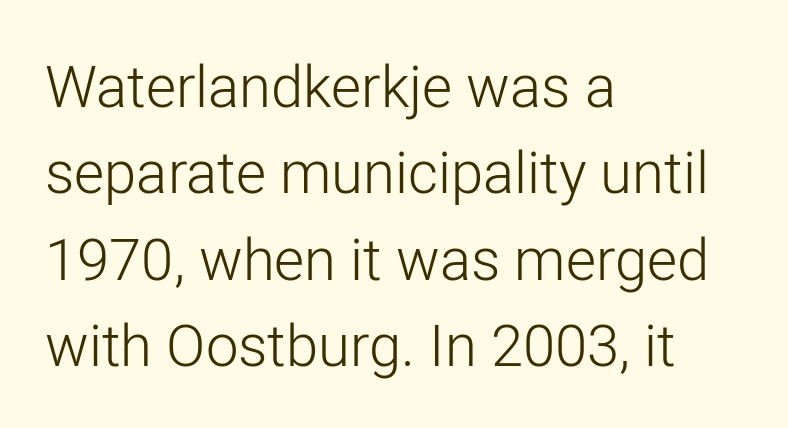
{"serif": "no", "italic": "no", "bold": "no", "weight": "light", "width": "normal", "stroke_contrast": "low", "x_height": "medium", "monospaced": "no", "underline": "no", "align": "left", "line_spacing": "normal", "line_spacing_ratio": 1.49, "letter_spacing": "normal", "letter_spacing_em": 0.0, "glyph_px": 58}
